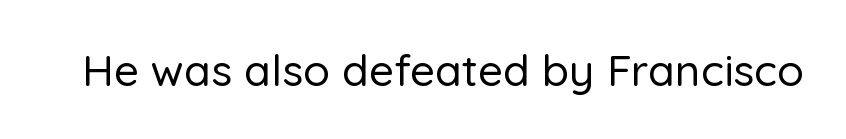
The image shows 44 px sans-serif type, upright; set normal letter spacing, not underlined; low stroke contrast and a medium x-height.
